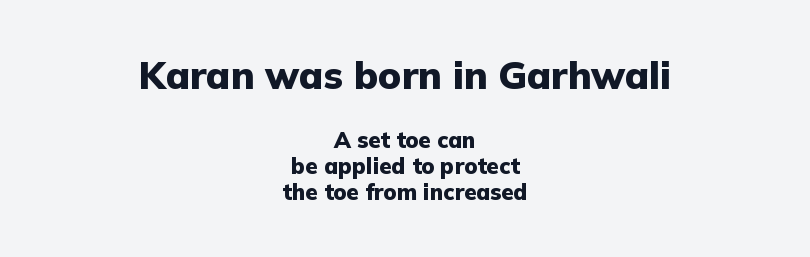
Nothing unusual about the tracking: characters are spaced as the font intends. Caption: bold face, heavy strokes. In terms of posture, this sample is upright. The gap between lines stays unmarked.
